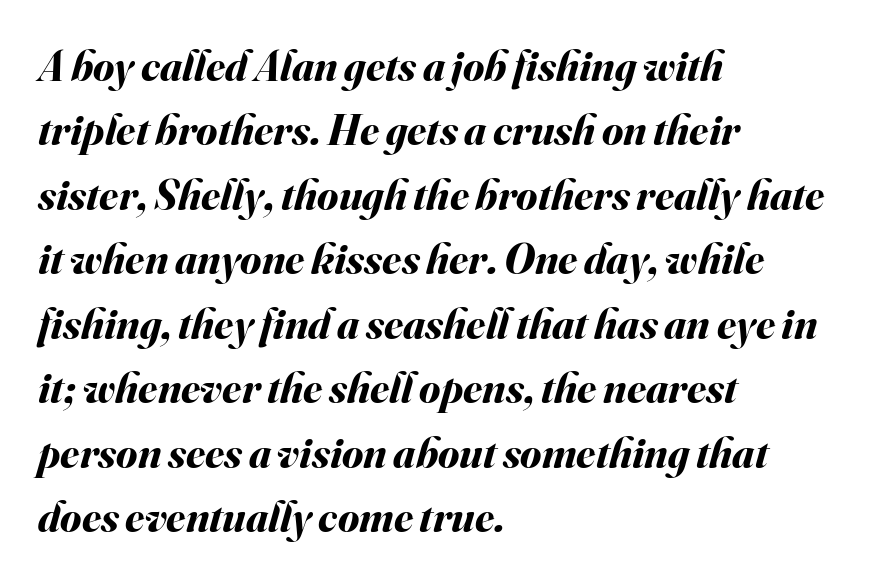
The image shows 43 px bold type, italic (leaning right); set left-aligned, normal line spacing (1.5x), normal letter spacing, not underlined; medium stroke contrast and a small x-height.
